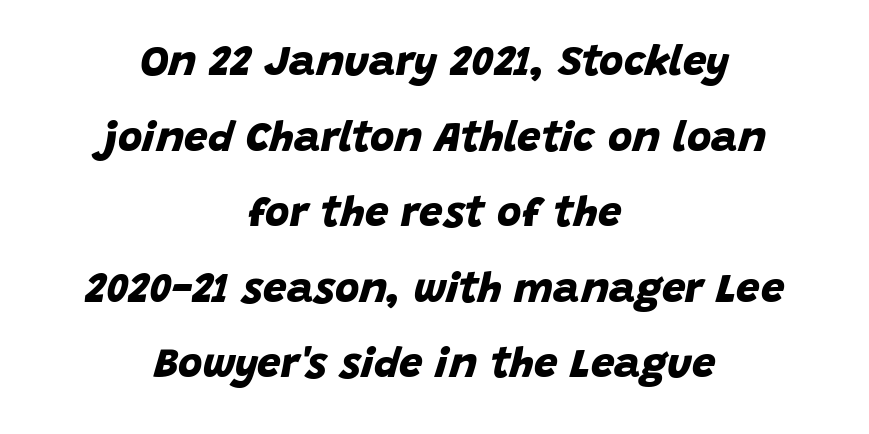
Each line is balanced around a shared central axis. Honestly, there is no underline to notice here at all. Do the characters align in a grid? No, the font is proportional. These lines are composed in type without serifs.
